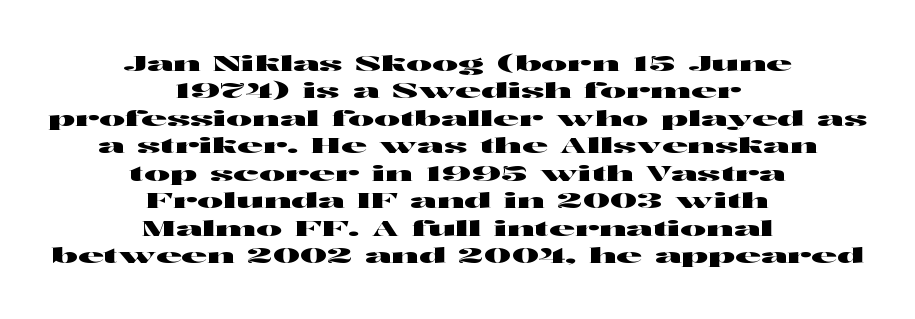
{"italic": "no", "underline": "no", "align": "center", "line_spacing": "normal", "line_spacing_ratio": 1.25, "letter_spacing": "normal", "letter_spacing_em": 0.0, "glyph_px": 22}
